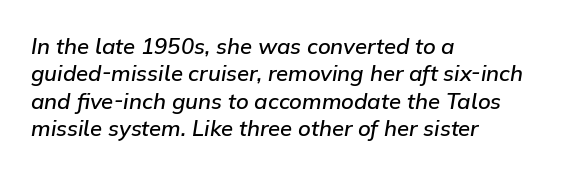
Q: Is the text bold? A: Semi-bold.
Q: Is the text italic (slanted)? A: Yes, it leans right by about 9 degrees.
Q: Is the text underlined? A: No.
Q: How is the paragraph aligned? A: Left-aligned.
Q: Is the spacing between letters normal or unusually wide? A: Normal.
